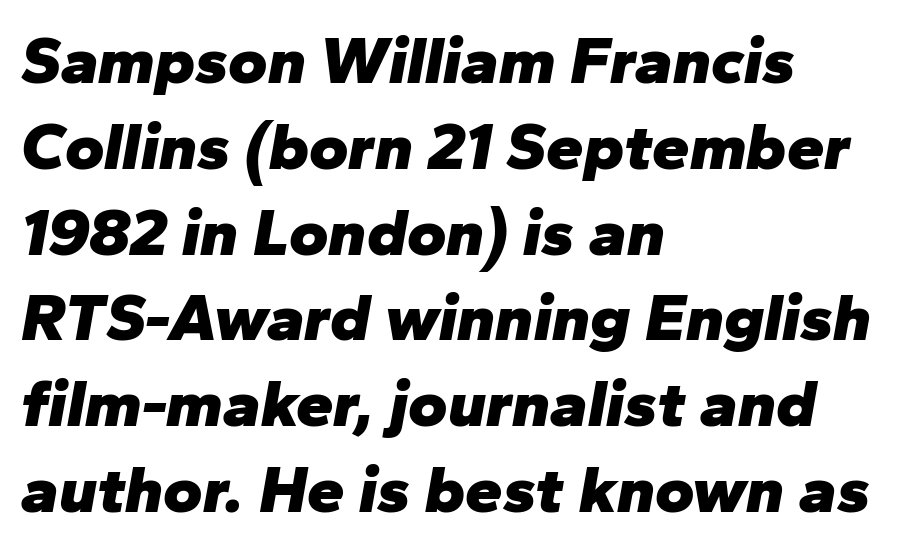
Q: Is the text bold? A: Yes.
Q: Is the text italic (slanted)? A: Yes, it leans right by about 10 degrees.
Q: Is the text underlined? A: No.
Q: How is the paragraph aligned? A: Left-aligned.
Q: Is the spacing between letters normal or unusually wide? A: Normal.
Q: Is the spacing between lines tight, normal or loose? A: Normal.
Q: Width (condensed, normal, or wide)? A: Normal.
Q: Stroke contrast? A: Low.
Q: x-height? A: Medium.
Q: Monospaced? A: No.
